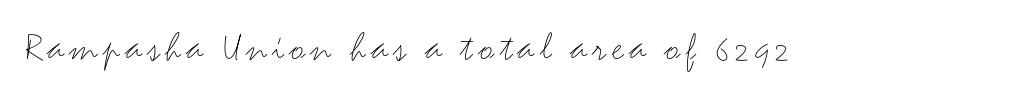
The rendering shows plain stroke endings on the letterforms — a sans-serif design. Underline: absent. Is this a fixed-width face? No — the glyphs have proportional, varying widths. Summary of weight: not heavy and not bold.
